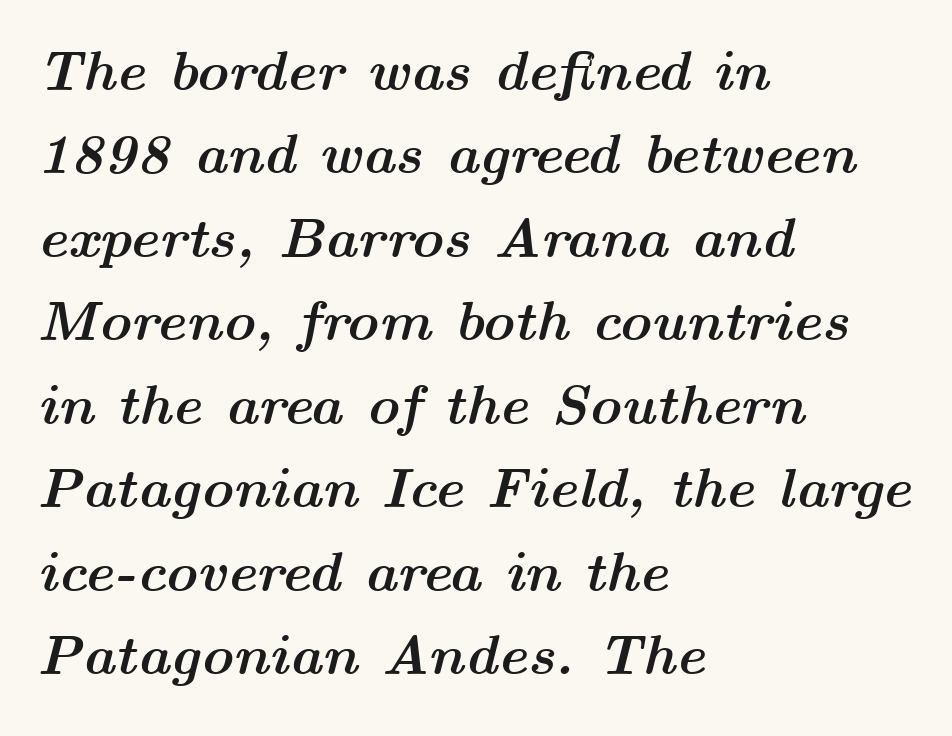
The paragraph has a hard left edge and a soft right edge. Stroke thickness is high; the sample reads as a true bold. Character widths vary here, with narrow letters taking less room than wide ones. Has an underline been added? It has not. Observe the ordinary spacing: letters are neighbours, not strangers. The leading is moderate, giving the passage an even texture.
